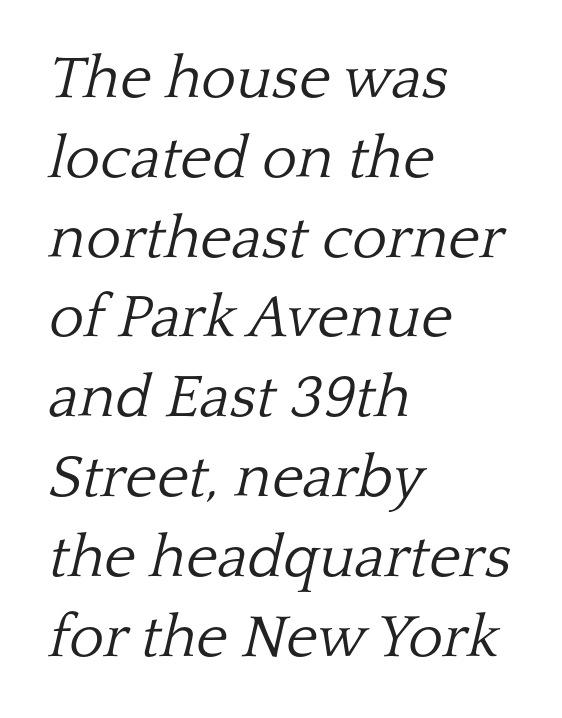
{"serif": "yes", "italic": "yes", "lean": "right", "slant_degrees": 13, "bold": "no", "weight": "light", "width": "normal", "stroke_contrast": "low", "x_height": "medium", "monospaced": "no", "underline": "no", "align": "left", "line_spacing": "normal", "line_spacing_ratio": 1.33, "letter_spacing": "normal", "letter_spacing_em": 0.0, "glyph_px": 60}
